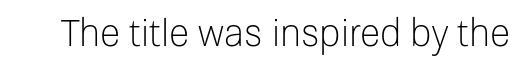
{"serif": "no", "italic": "no", "bold": "no", "weight": "light", "width": "normal", "stroke_contrast": "low", "x_height": "medium", "monospaced": "no", "underline": "no", "letter_spacing": "normal", "letter_spacing_em": 0.0, "glyph_px": 37}
